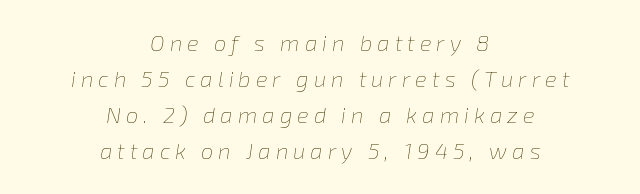
The image shows 22 px text type, italic (leaning right); set centered, normal line spacing (1.64x), unusually wide letter spacing (+0.23 em), not underlined.
